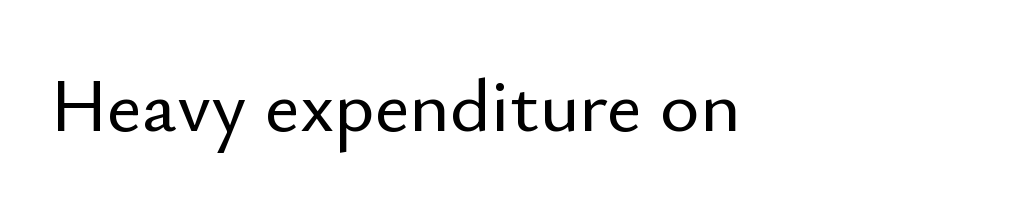
{"serif": "no", "italic": "no", "width": "normal", "stroke_contrast": "low", "x_height": "small", "monospaced": "no", "underline": "no", "letter_spacing": "normal", "letter_spacing_em": 0.0, "glyph_px": 76}
